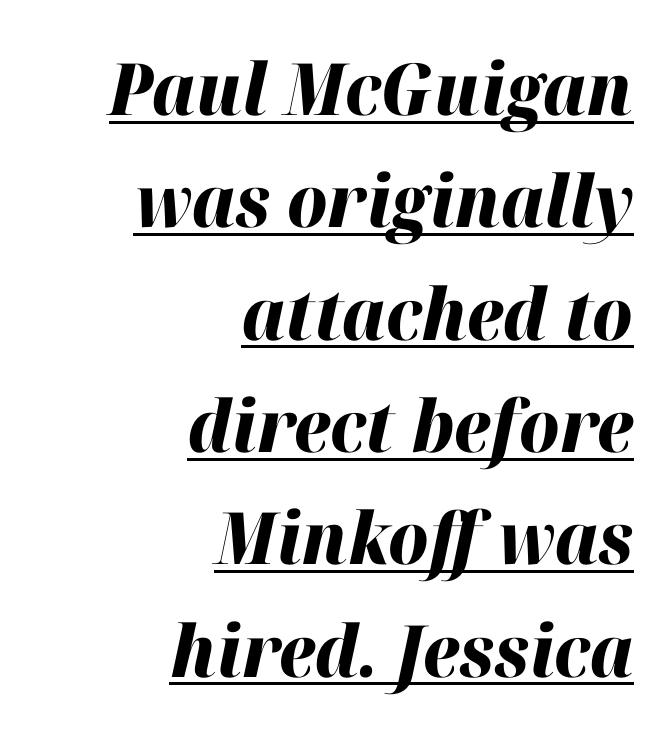
The image shows 72 px heavy type, italic (leaning right); set right-aligned, normal line spacing (1.56x), normal letter spacing, underlined; high stroke contrast and a medium x-height.
